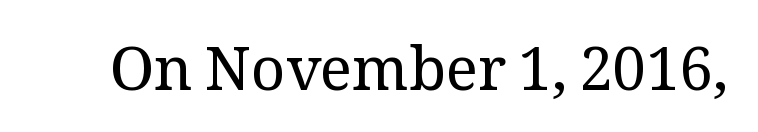
{"serif": "yes", "italic": "no", "bold": "no", "weight": "regular", "width": "normal", "stroke_contrast": "medium", "x_height": "medium", "monospaced": "no", "underline": "no", "letter_spacing": "normal", "letter_spacing_em": 0.0, "glyph_px": 60}
